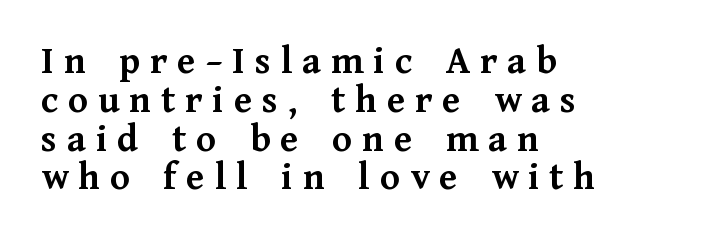
{"serif": "yes", "italic": "no", "bold": "yes", "weight": "semibold", "width": "normal", "stroke_contrast": "medium", "x_height": "medium", "monospaced": "no", "underline": "no", "align": "left", "line_spacing": "tight", "line_spacing_ratio": 0.97, "letter_spacing": "wide", "letter_spacing_em": 0.25, "glyph_px": 40}
